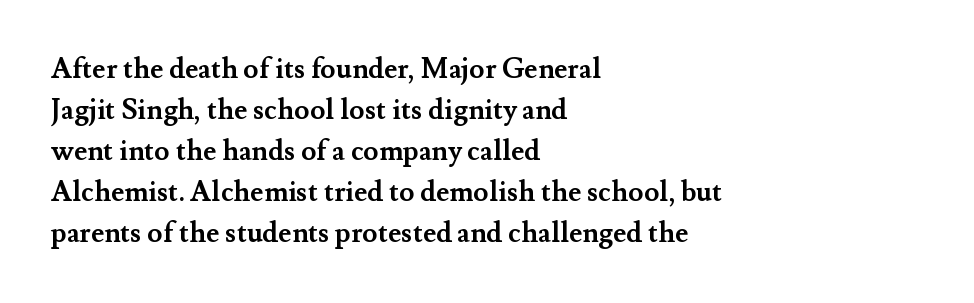
{"serif": "yes", "italic": "no", "bold": "yes", "weight": "semibold", "width": "normal", "stroke_contrast": "medium", "x_height": "small", "monospaced": "no", "underline": "no", "align": "left", "line_spacing": "normal", "line_spacing_ratio": 1.46, "letter_spacing": "normal", "letter_spacing_em": 0.0, "glyph_px": 28}
